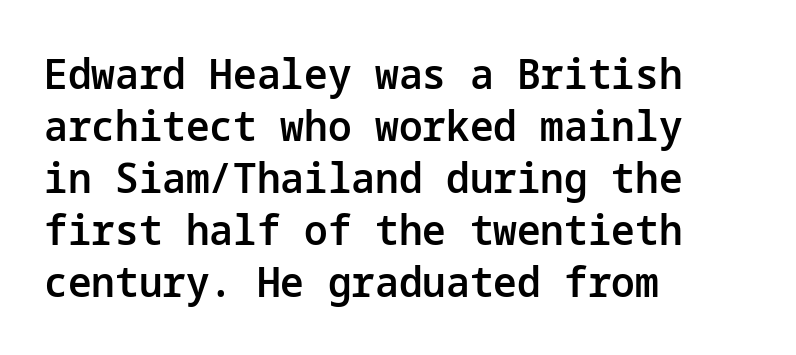
Q: Is the text bold? A: Semi-bold.
Q: Is the text italic (slanted)? A: No, it is upright.
Q: Is the typeface a serif or a sans-serif typeface? A: Sans-serif.
Q: Is the text underlined? A: No.
Q: How is the paragraph aligned? A: Left-aligned.
Q: Is the spacing between letters normal or unusually wide? A: Normal.
Q: Width (condensed, normal, or wide)? A: Normal.
Q: Stroke contrast? A: Low.
Q: x-height? A: Medium.
